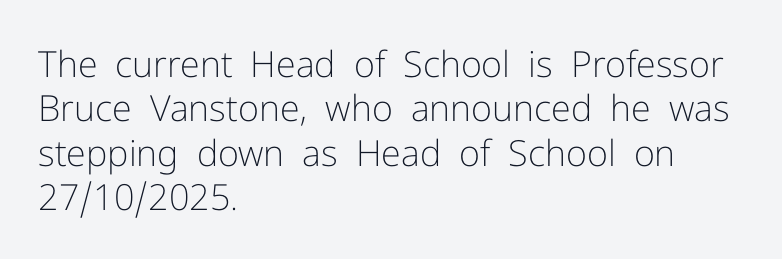
Caption: standard tracking, unaltered. The words here are not underlined. Weight class: somewhere from thin through regular. Line starts are locked; line ends wander. The glyphs in this specimen are sans serif. You could not count columns in this text — the font is proportionally spaced.
